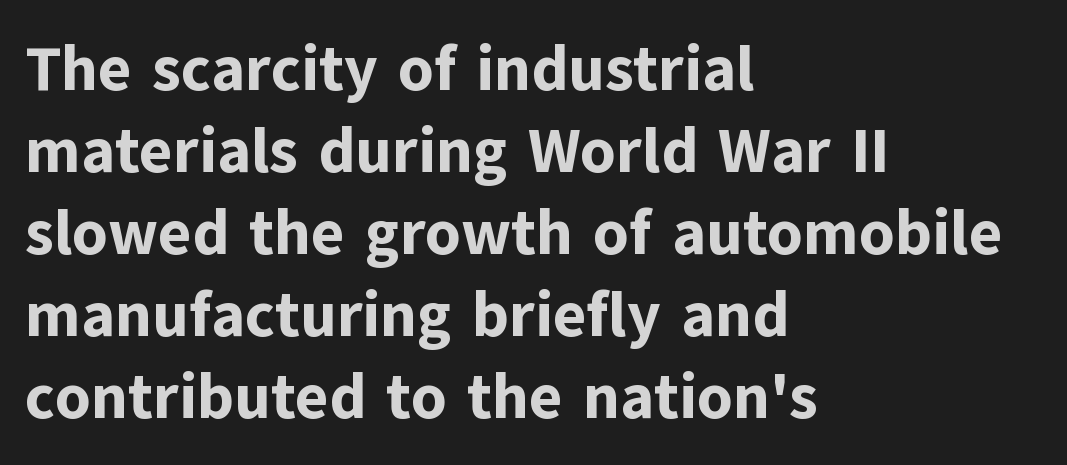
{"serif": "no", "italic": "no", "bold": "yes", "weight": "bold", "width": "normal", "stroke_contrast": "low", "x_height": "medium", "monospaced": "no", "underline": "no", "align": "left", "line_spacing": "normal", "line_spacing_ratio": 1.3, "letter_spacing": "normal", "letter_spacing_em": 0.0, "glyph_px": 63}
